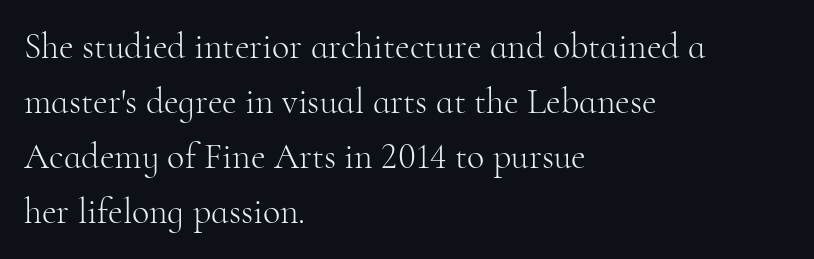
{"serif": "yes", "italic": "no", "bold": "no", "weight": "light", "width": "normal", "stroke_contrast": "high", "x_height": "small", "monospaced": "no", "underline": "no", "align": "left", "line_spacing": "normal", "line_spacing_ratio": 1.53, "letter_spacing": "normal", "letter_spacing_em": 0.0, "glyph_px": 36}
